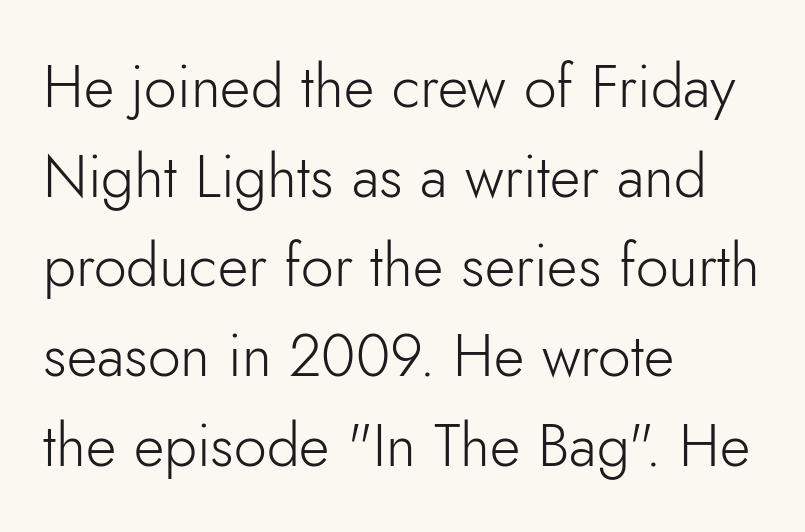
The image shows 59 px light sans-serif type, upright; set left-aligned, normal line spacing (1.52x), normal letter spacing, not underlined; low stroke contrast and a small x-height.
